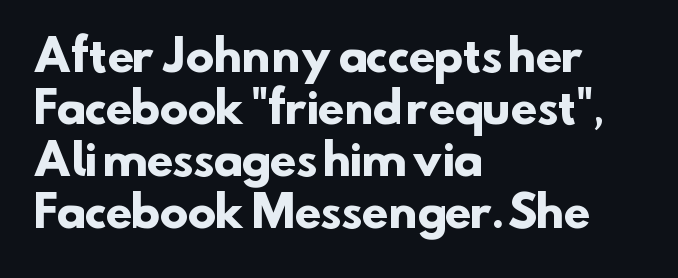
{"serif": "no", "bold": "yes", "weight": "heavy", "width": "normal", "stroke_contrast": "low", "x_height": "small", "monospaced": "no", "underline": "no", "align": "left", "line_spacing_ratio": 1.21, "letter_spacing": "normal", "letter_spacing_em": 0.0, "glyph_px": 43}
